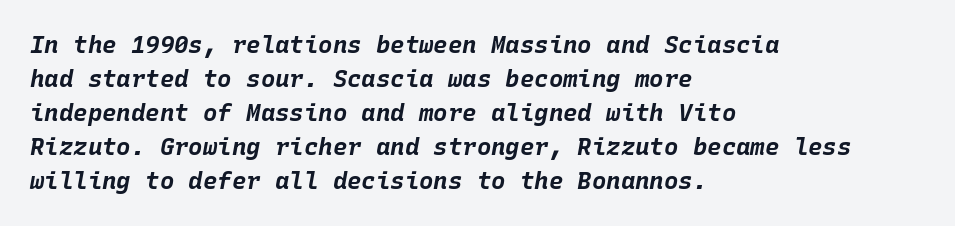
The image shows 24 px bold type, italic (leaning right); set left-aligned, normal line spacing (1.42x), normal letter spacing, not underlined.
